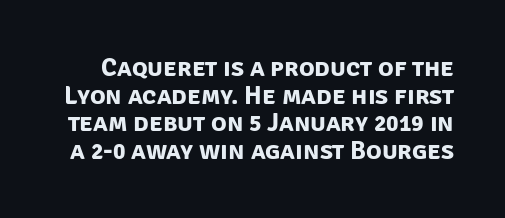
{"bold": "yes", "underline": "no", "line_spacing": "tight", "line_spacing_ratio": 1.06, "letter_spacing": "normal", "letter_spacing_em": 0.0, "glyph_px": 26}
